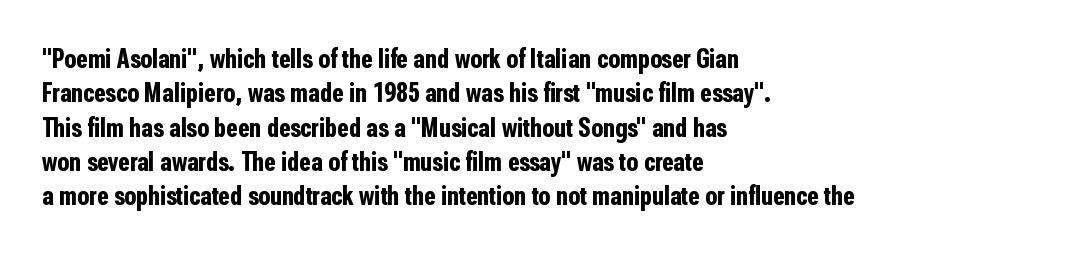
Q: Is the text bold? A: Yes.
Q: Is the text italic (slanted)? A: No, it is upright.
Q: Is the text underlined? A: No.
Q: How is the paragraph aligned? A: Left-aligned.
Q: Is the spacing between letters normal or unusually wide? A: Normal.
Q: Is the spacing between lines tight, normal or loose? A: Normal.
